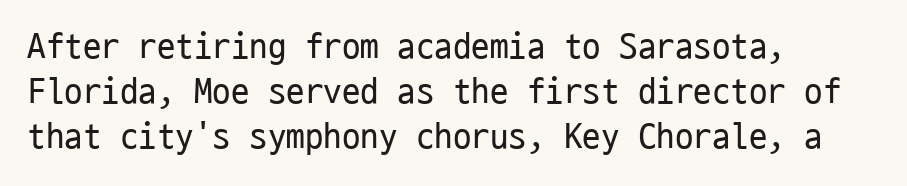
The image shows 37 px regular-weight, condensed sans-serif type, upright, monospaced; set left-aligned, line spacing 1.22x, normal letter spacing, not underlined; low stroke contrast and a medium x-height.
